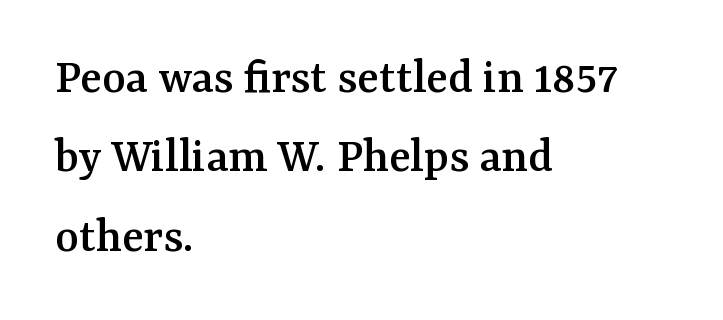
Do the letters lean? They stand straight. Stroke terminals: seriffed. Reading down the column, the eye jumps a familiar distance to each next line. Looks like regular typesetting: each glyph gets only the width it needs.
